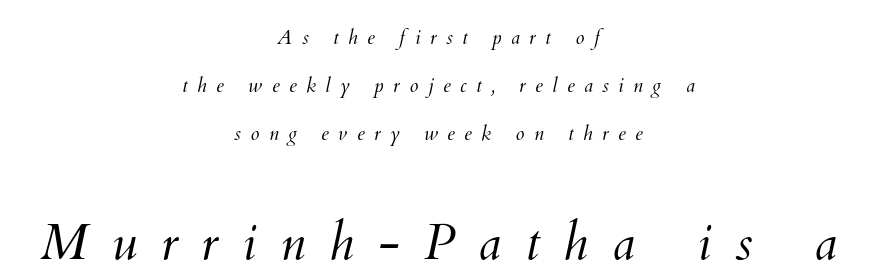
{"bold": "no", "weight": "light", "width": "normal", "stroke_contrast": "medium", "x_height": "small", "monospaced": "no", "underline": "no", "align": "center", "line_spacing": "loose", "line_spacing_ratio": 2.4, "letter_spacing": "wide", "letter_spacing_em": 0.47, "larger_block": "second", "size_ratio": 2.55, "glyph_px": 51}
